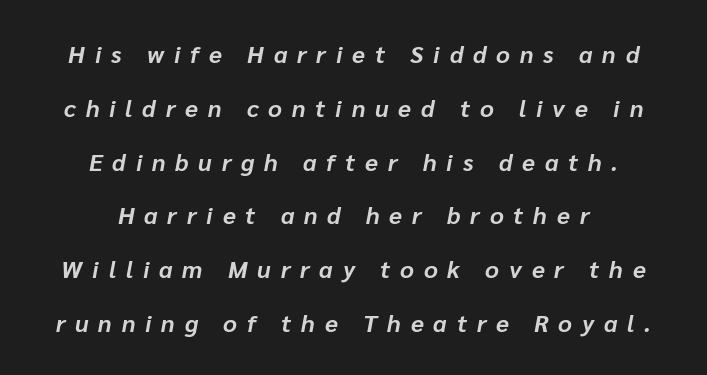
In terms of weight, the rendering is a true, heavy bold. The face used here has a pronounced slope to its letters. The setting favours the middle, as headings and verse often do. Underline: absent. Honestly, the letter spacing is so wide it's the main thing you notice.
